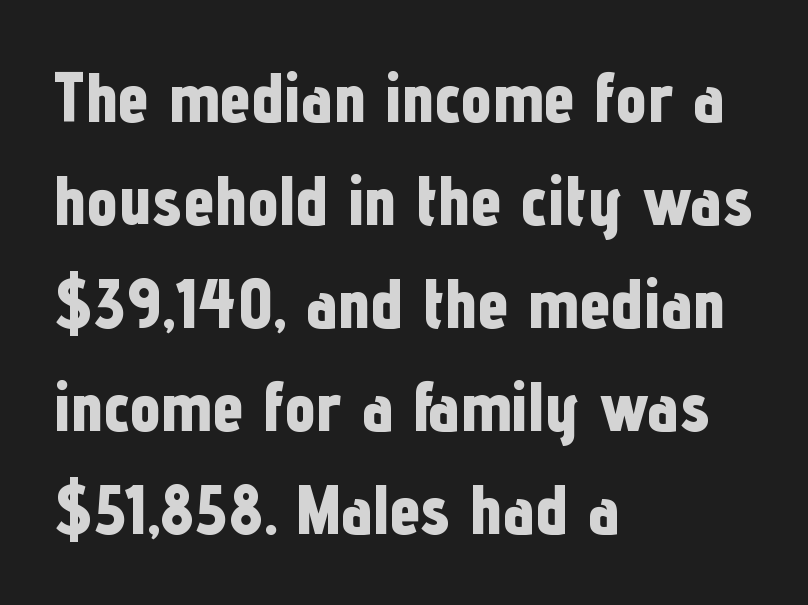
The image shows 70 px bold, condensed sans-serif type, upright; set left-aligned, normal line spacing (1.47x), normal letter spacing, not underlined; low stroke contrast and a medium x-height.
